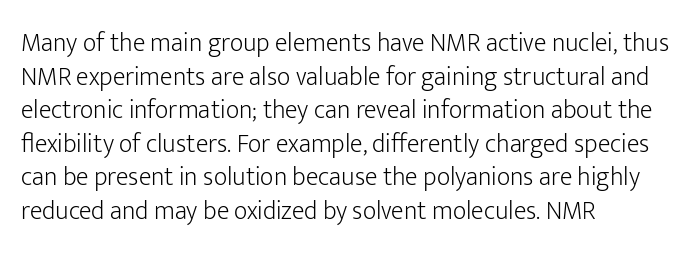
The image shows 26 px text type, upright; set left-aligned, normal line spacing (1.29x), normal letter spacing, not underlined.
